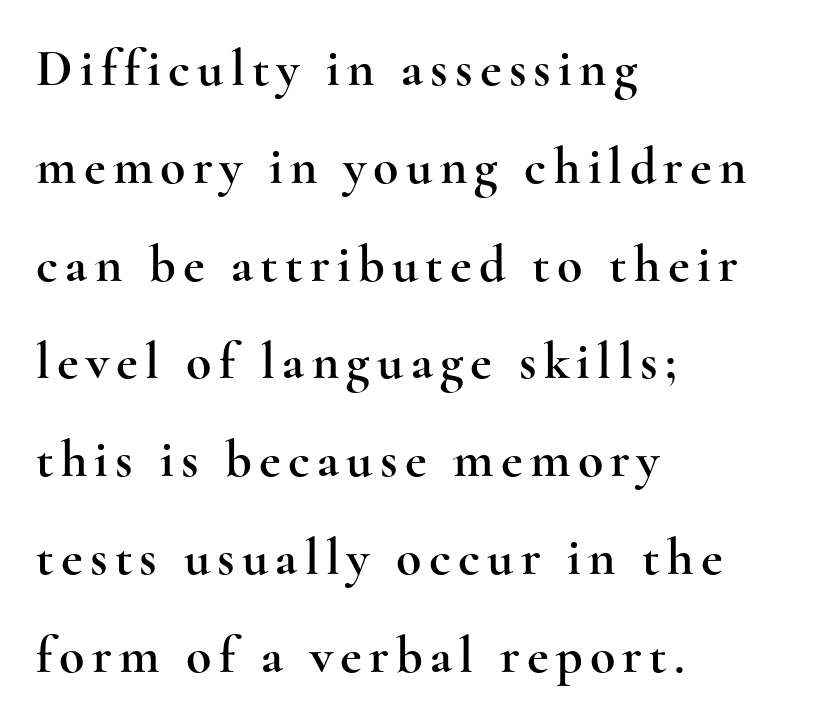
Stroke terminals: seriffed. The rendering uses natural spacing where letterforms have individual widths. The typesetter chose a ragged-right arrangement here. Plain, unruled lines of type. A roman cut, with each character standing at attention.
